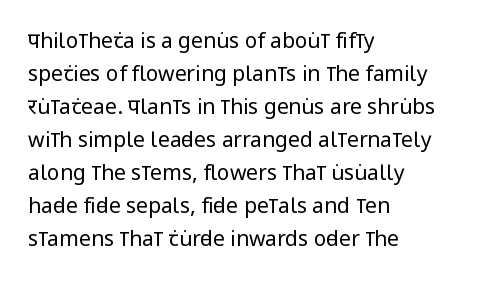
The image shows 21 px text type, upright; set left-aligned, normal line spacing (1.57x), normal letter spacing, not underlined.
